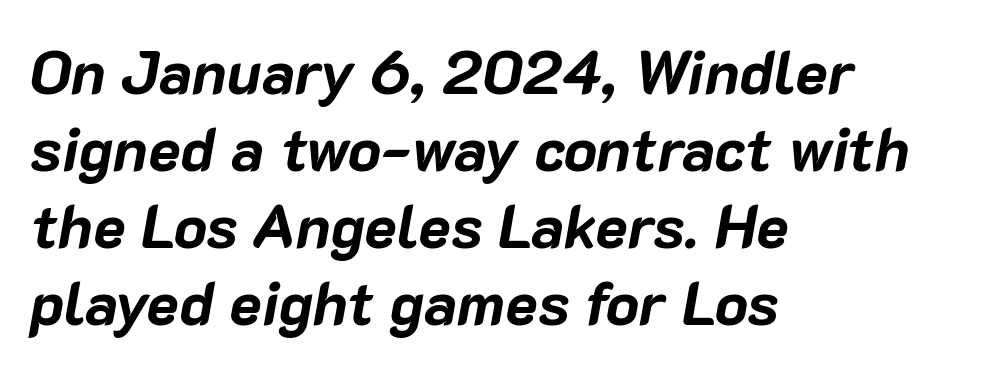
{"italic": "yes", "lean": "right", "slant_degrees": 10, "bold": "yes", "weight": "bold", "width": "normal", "stroke_contrast": "low", "x_height": "medium", "monospaced": "no", "underline": "no", "align": "left", "line_spacing": "normal", "line_spacing_ratio": 1.26, "letter_spacing": "normal", "letter_spacing_em": 0.0, "glyph_px": 61}
